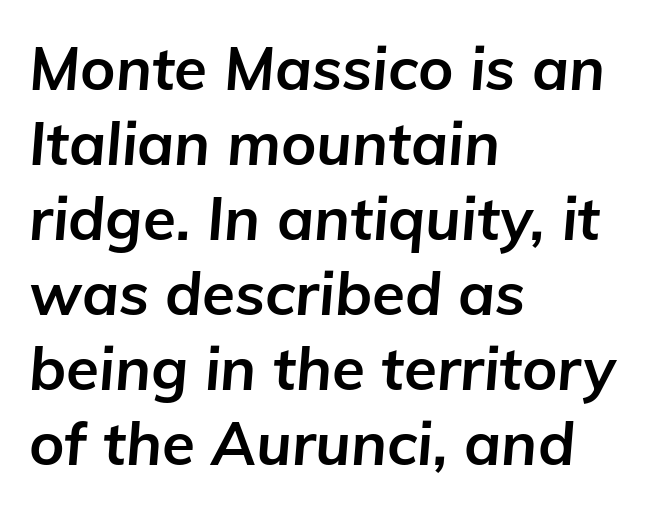
Default kerning and tracking; the words read as compact shapes. Successive baselines arrive at the customary interval. Teacher's note: observe the even left margin — that is flush-left alignment. What weight is shown? A full bold with thick strokes.
